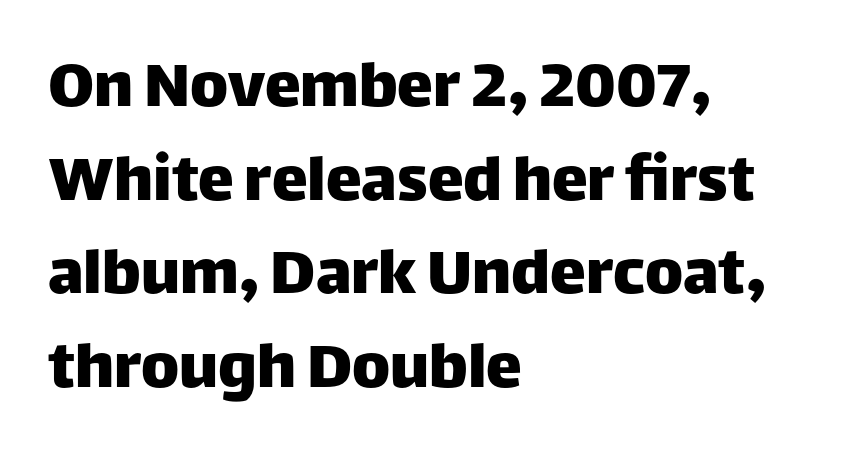
{"serif": "no", "italic": "no", "width": "normal", "stroke_contrast": "low", "x_height": "large", "monospaced": "no", "underline": "no", "align": "left", "line_spacing": "normal", "line_spacing_ratio": 1.3, "letter_spacing": "normal", "letter_spacing_em": 0.0, "glyph_px": 72}
